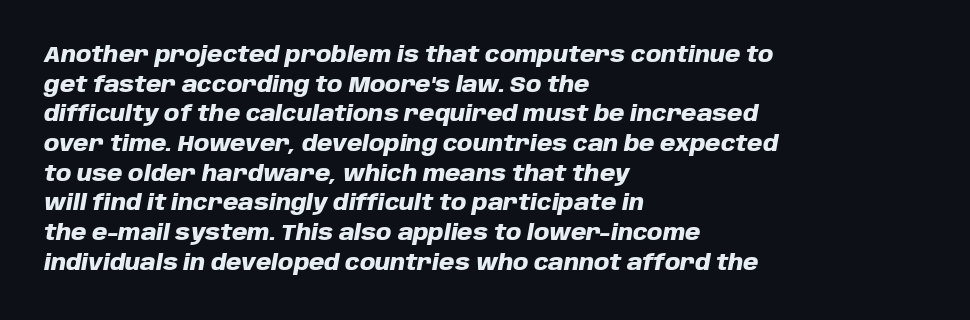
{"italic": "yes", "lean": "right", "slant_degrees": 10, "bold": "yes", "underline": "no", "align": "left", "line_spacing": "normal", "line_spacing_ratio": 1.35, "letter_spacing": "normal", "letter_spacing_em": 0.0, "glyph_px": 22}
